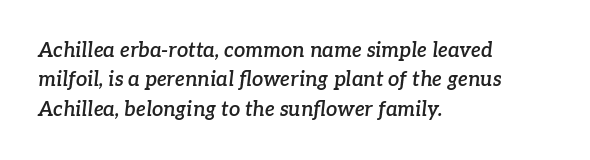
The image shows 20 px text type, italic (leaning right); set left-aligned, normal line spacing (1.47x), normal letter spacing, not underlined.
